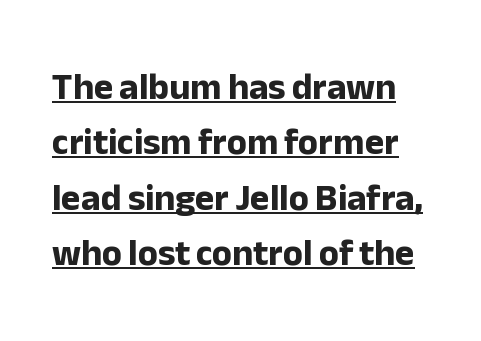
Q: Is the text bold? A: Yes.
Q: Is the text italic (slanted)? A: No, it is upright.
Q: Is the typeface a serif or a sans-serif typeface? A: Sans-serif.
Q: Is the text underlined? A: Yes.
Q: Is the spacing between letters normal or unusually wide? A: Normal.
Q: Is the spacing between lines tight, normal or loose? A: Normal.
Q: Width (condensed, normal, or wide)? A: Normal.
Q: Stroke contrast? A: Low.
Q: x-height? A: Medium.
Q: Monospaced? A: No.
